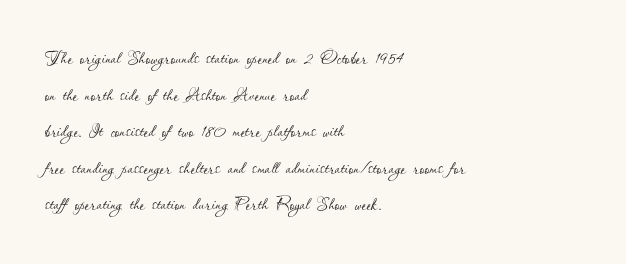
The image shows 23 px text type; set left-aligned, normal line spacing (1.59x), normal letter spacing, not underlined.
